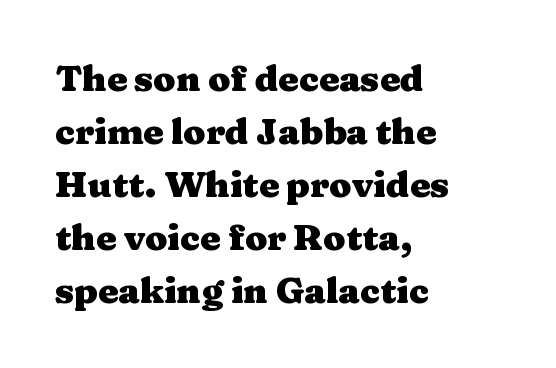
The image shows 36 px heavy, wide serif type, upright; set left-aligned, normal line spacing (1.47x), normal letter spacing, not underlined; medium stroke contrast and a medium x-height.
